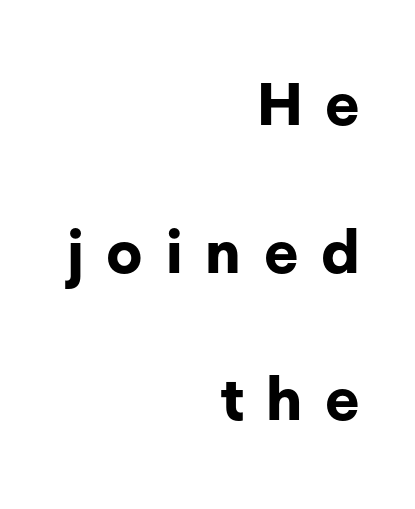
Has an underline been added? It has not. Proportional: the letters do not fall into vertical columns. The tracking reads as deliberately expanded to a designer's eye. Does the type have serifs? No, each stem ends abruptly. Thick stems and heavy bowls — unmistakably bold.
